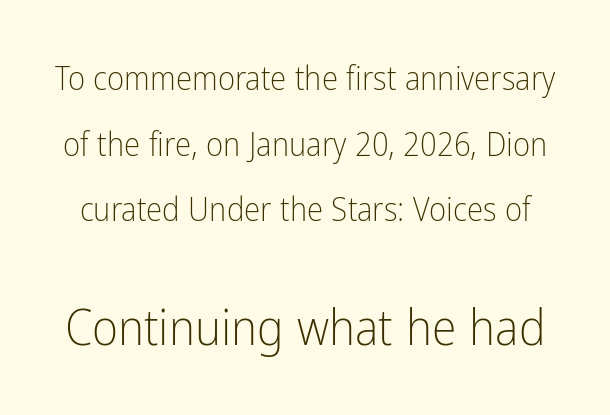
Q: Is the text bold? A: No.
Q: Is the text italic (slanted)? A: No, it is upright.
Q: Is the typeface a serif or a sans-serif typeface? A: Sans-serif.
Q: Is the text underlined? A: No.
Q: Is the spacing between letters normal or unusually wide? A: Normal.
Q: Is the spacing between lines tight, normal or loose? A: Loose.
Q: Which block of text is set in a larger size, the first (top) or the second (bottom)? A: The second (bottom) one.
Q: Width (condensed, normal, or wide)? A: Condensed.
Q: Stroke contrast? A: Low.
Q: x-height? A: Medium.
Q: Monospaced? A: No.
